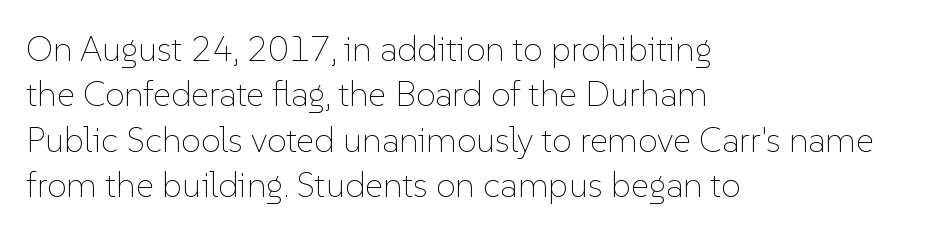
Q: Is the text bold? A: No.
Q: Is the text italic (slanted)? A: No, it is upright.
Q: Is the text underlined? A: No.
Q: How is the paragraph aligned? A: Left-aligned.
Q: Is the spacing between letters normal or unusually wide? A: Normal.
Q: Is the spacing between lines tight, normal or loose? A: Normal.
Q: Width (condensed, normal, or wide)? A: Normal.
Q: Stroke contrast? A: Low.
Q: x-height? A: Medium.
Q: Monospaced? A: No.
